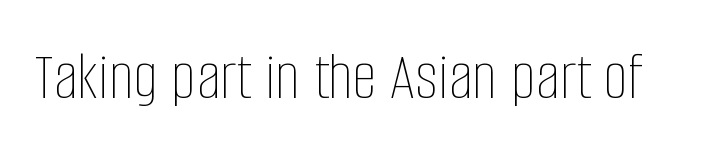
The foot of each line stays bare and open. Letter spacing: default. The typography opts for an upright posture over an oblique one. The letterforms sit at book weight or below. Is this a fixed-width face? No — the glyphs have proportional, varying widths.
